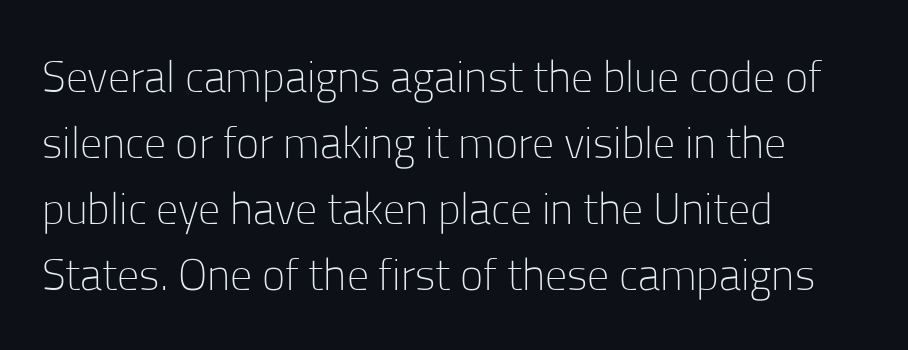
Characters remain perfectly vertical along every line. How would I describe the line gaps? Plain and ordinary. All the whitespace from short lines collects on the right. Tracking value appears to be zero — textbook default spacing. The weight would be labelled regular, book, light, or lighter still. This sample has the flowing, uneven cadence of proportional lettering.
